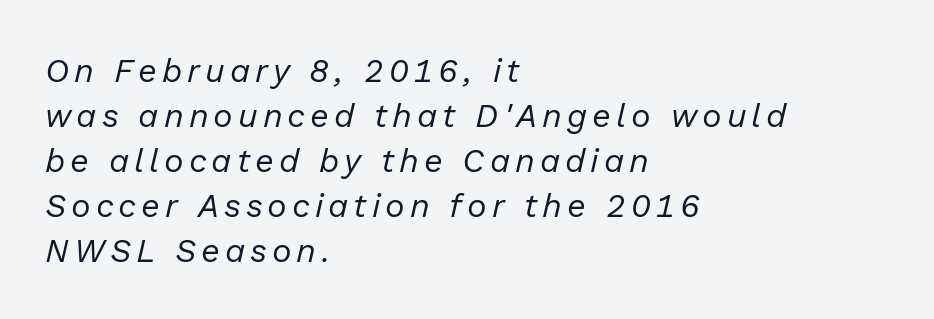
{"italic": "yes", "lean": "right", "slant_degrees": 13, "bold": "no", "weight": "regular", "width": "normal", "stroke_contrast": "low", "x_height": "medium", "monospaced": "no", "underline": "no", "align": "left", "line_spacing": "normal", "line_spacing_ratio": 1.36, "glyph_px": 33}
